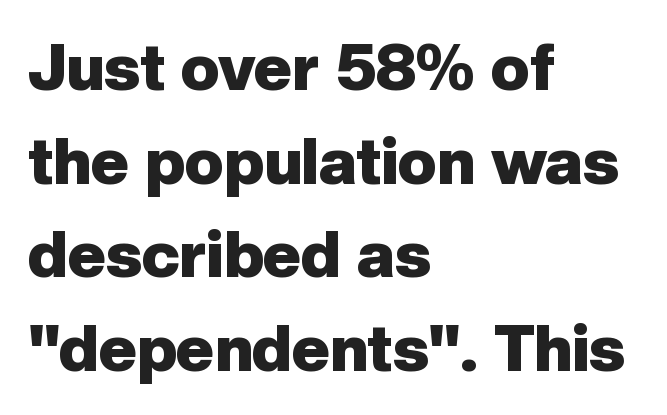
{"serif": "no", "italic": "no", "bold": "yes", "weight": "heavy", "width": "normal", "stroke_contrast": "low", "x_height": "medium", "monospaced": "no", "underline": "no", "align": "left", "line_spacing": "normal", "line_spacing_ratio": 1.44, "letter_spacing": "normal", "letter_spacing_em": 0.0, "glyph_px": 65}
